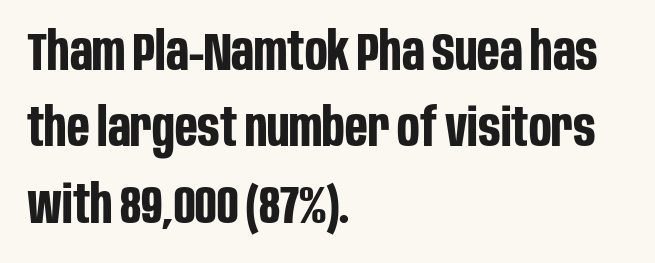
The image shows 53 px bold, condensed sans-serif type, upright; set left-aligned, normal line spacing (1.44x), normal letter spacing, not underlined; low stroke contrast and a large x-height.
